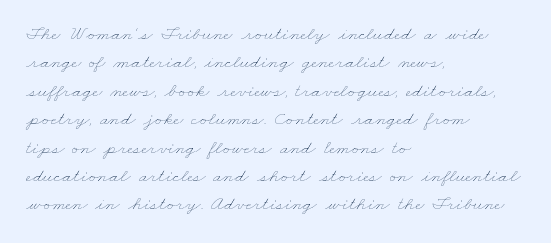
Q: Is the text bold? A: No.
Q: Is the text underlined? A: No.
Q: How is the paragraph aligned? A: Left-aligned.
Q: Is the spacing between letters normal or unusually wide? A: Normal.
Q: Is the spacing between lines tight, normal or loose? A: Normal.
